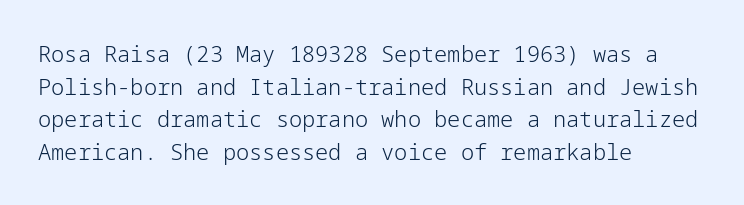
Q: Is the text bold? A: No.
Q: Is the text italic (slanted)? A: No, it is upright.
Q: Is the text underlined? A: No.
Q: How is the paragraph aligned? A: Left-aligned.
Q: Is the spacing between letters normal or unusually wide? A: Normal.
Q: Is the spacing between lines tight, normal or loose? A: Normal.
